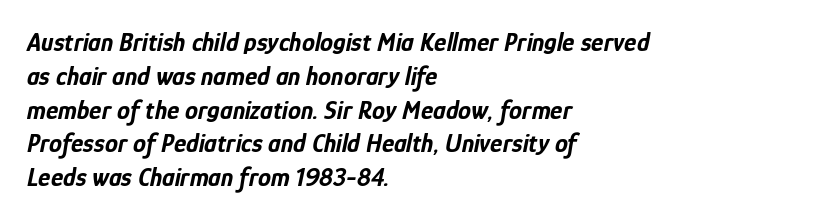
Q: Is the text bold? A: Yes.
Q: Is the text italic (slanted)? A: Yes, it leans right by about 12 degrees.
Q: Is the text underlined? A: No.
Q: How is the paragraph aligned? A: Left-aligned.
Q: Is the spacing between letters normal or unusually wide? A: Normal.
Q: Is the spacing between lines tight, normal or loose? A: Normal.
